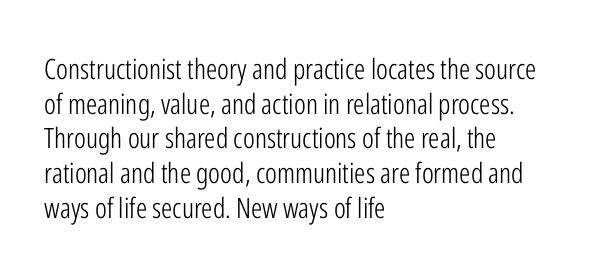
The specimen reads as upright at a glance. Honestly, there is no underline to notice here at all. The passage shown is typeset with a sans-serif family. Look at the tracking — it's just the regular setting, nothing added.
